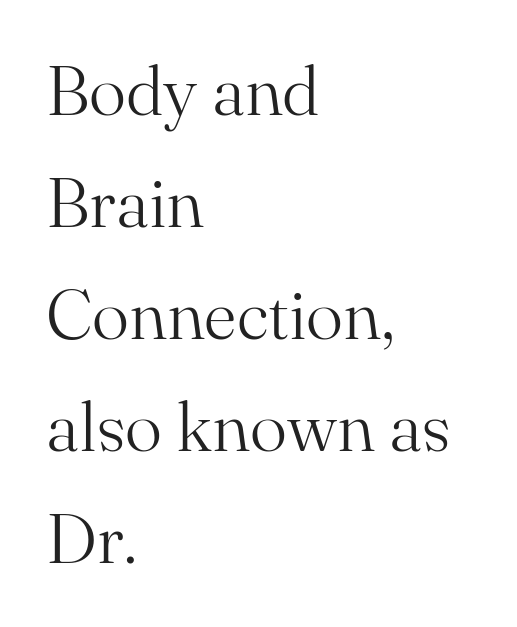
The strip under each line holds only bare page. Each word holds together tightly as a unit, with standard inter-letter gaps. Posture: vertical. The face used here is seriffed, in the tradition of book romans.
